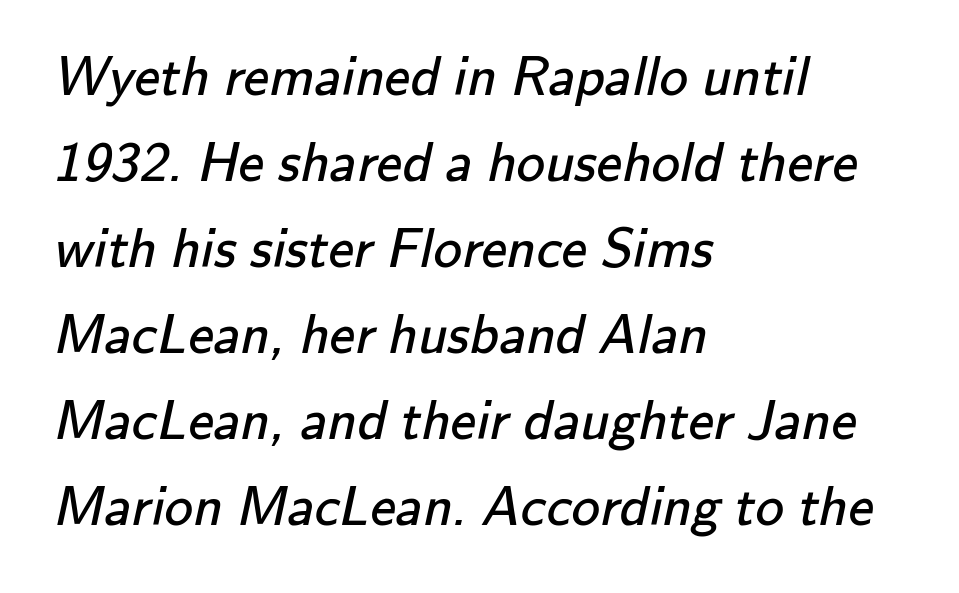
Q: Is the text bold? A: No.
Q: Is the typeface a serif or a sans-serif typeface? A: Sans-serif.
Q: Is the text underlined? A: No.
Q: How is the paragraph aligned? A: Left-aligned.
Q: Is the spacing between letters normal or unusually wide? A: Normal.
Q: Is the spacing between lines tight, normal or loose? A: Normal.
Q: Width (condensed, normal, or wide)? A: Normal.
Q: Stroke contrast? A: Low.
Q: x-height? A: Small.
Q: Monospaced? A: No.
